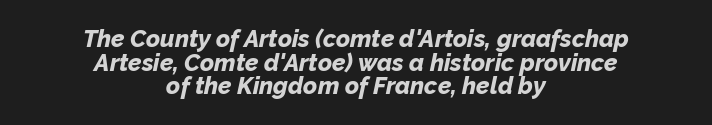
Q: Is the text bold? A: Yes.
Q: Is the text italic (slanted)? A: Yes, it leans right by about 12 degrees.
Q: Is the text underlined? A: No.
Q: How is the paragraph aligned? A: Centered.
Q: Is the spacing between letters normal or unusually wide? A: Normal.
Q: Is the spacing between lines tight, normal or loose? A: Tight.
